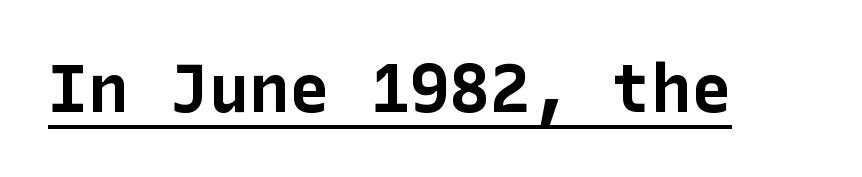
{"serif": "no", "italic": "no", "bold": "yes", "weight": "bold", "width": "normal", "stroke_contrast": "low", "x_height": "medium", "underline": "yes", "letter_spacing": "normal", "letter_spacing_em": 0.0, "glyph_px": 67}
